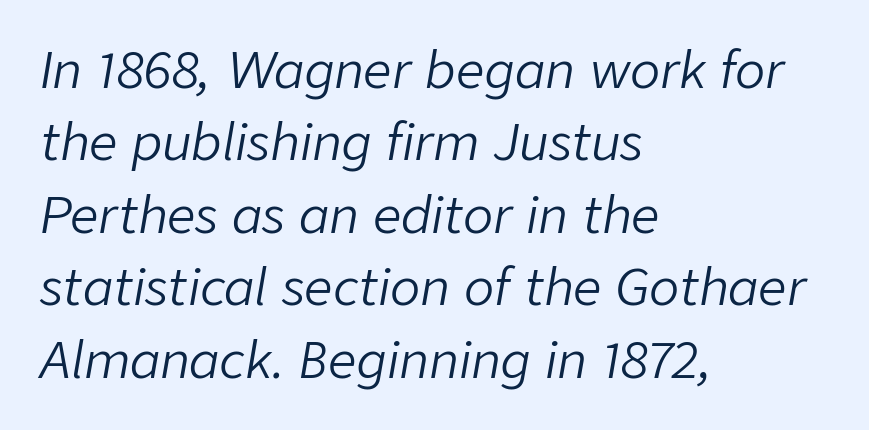
Q: Is the text bold? A: No.
Q: Is the text italic (slanted)? A: Yes, it leans right by about 9 degrees.
Q: Is the text underlined? A: No.
Q: How is the paragraph aligned? A: Left-aligned.
Q: Is the spacing between letters normal or unusually wide? A: Normal.
Q: Is the spacing between lines tight, normal or loose? A: Normal.
Q: Width (condensed, normal, or wide)? A: Normal.
Q: Stroke contrast? A: Low.
Q: x-height? A: Medium.
Q: Monospaced? A: No.
